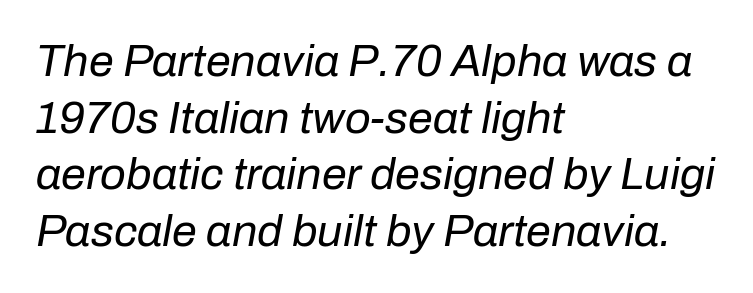
The image shows 45 px regular-weight type, italic (leaning right); set left-aligned, normal line spacing (1.26x), normal letter spacing, not underlined; low stroke contrast and a medium x-height.
